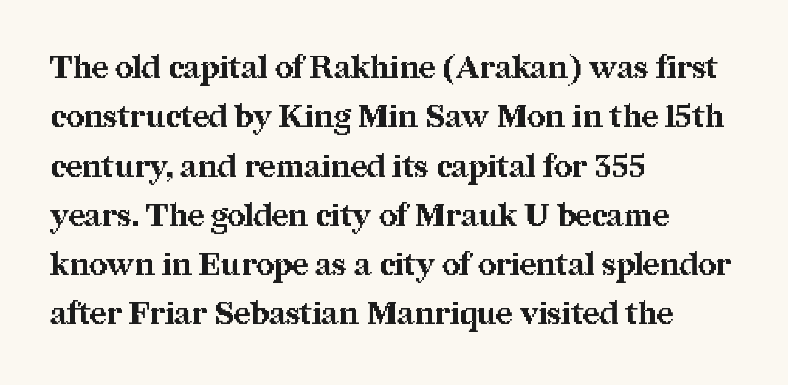
The image shows 31 px bold serif type, upright; set left-aligned, normal line spacing (1.59x), normal letter spacing, not underlined; medium stroke contrast and a medium x-height.
